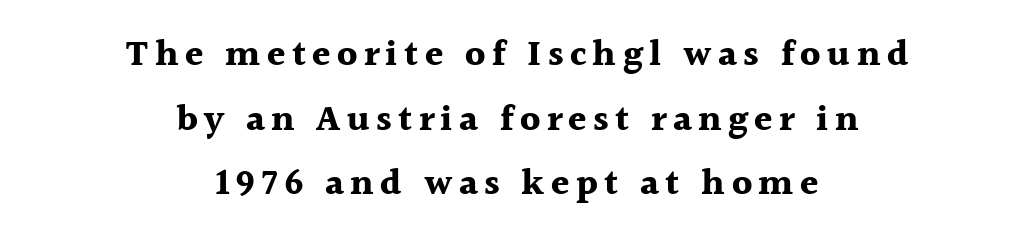
{"serif": "yes", "italic": "no", "bold": "yes", "weight": "bold", "width": "normal", "x_height": "medium", "monospaced": "no", "underline": "no", "align": "center", "line_spacing_ratio": 1.75, "glyph_px": 37}
